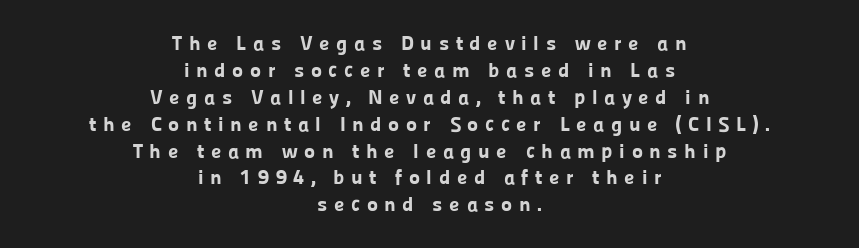
{"italic": "no", "bold": "yes", "underline": "no", "align": "center", "line_spacing": "normal", "line_spacing_ratio": 1.28, "letter_spacing": "wide", "letter_spacing_em": 0.31, "glyph_px": 21}
